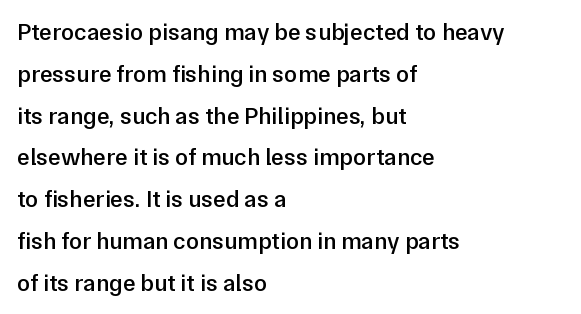
{"italic": "no", "bold": "semi", "underline": "no", "align": "left", "line_spacing_ratio": 1.74, "letter_spacing": "normal", "letter_spacing_em": 0.0, "glyph_px": 24}
